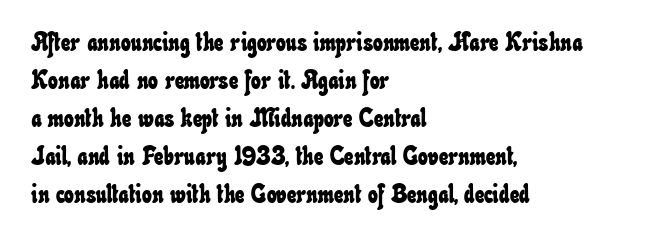
A typesetter would call this leading conventional body-copy spacing. The type is set solid horizontally, with unmodified tracking. This rendering features lettering with no underline. Visually the block forms a straight wall on the left and a jagged coastline on the right.
